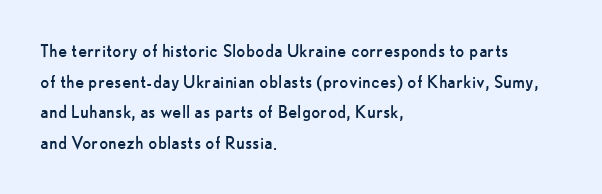
{"italic": "no", "bold": "no", "underline": "no", "align": "left", "line_spacing": "normal", "line_spacing_ratio": 1.46, "letter_spacing": "normal", "letter_spacing_em": 0.0, "glyph_px": 21}
